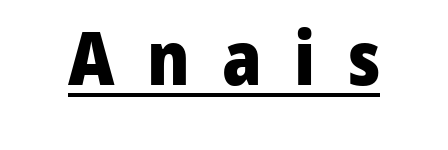
{"serif": "no", "italic": "no", "bold": "yes", "weight": "heavy", "width": "normal", "stroke_contrast": "low", "x_height": "medium", "monospaced": "no", "underline": "yes", "letter_spacing": "wide", "letter_spacing_em": 0.43, "glyph_px": 75}
